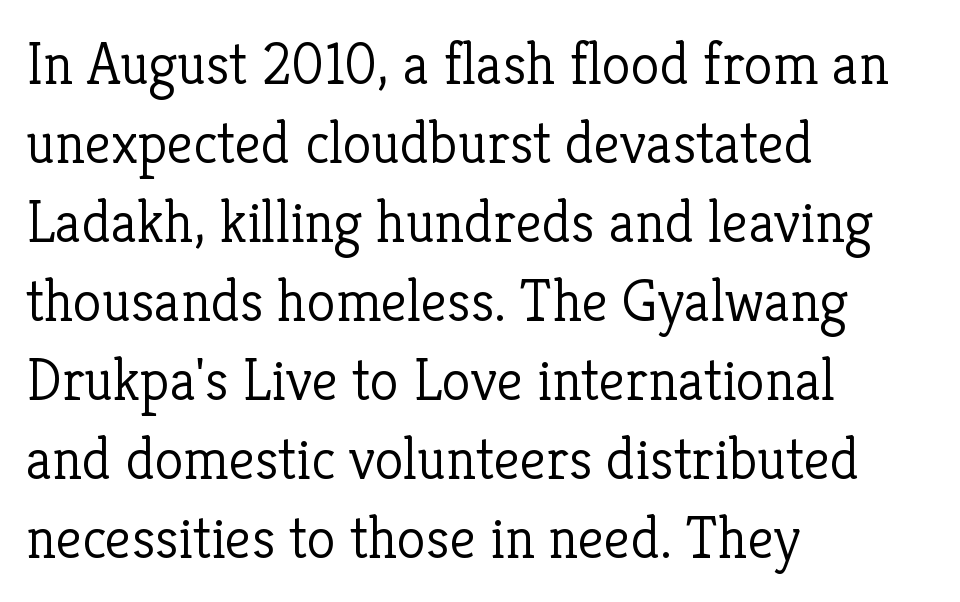
Q: Is the text bold? A: No.
Q: Is the text italic (slanted)? A: No, it is upright.
Q: Is the typeface a serif or a sans-serif typeface? A: Serif.
Q: Is the text underlined? A: No.
Q: How is the paragraph aligned? A: Left-aligned.
Q: Is the spacing between letters normal or unusually wide? A: Normal.
Q: Is the spacing between lines tight, normal or loose? A: Normal.
Q: Width (condensed, normal, or wide)? A: Normal.
Q: Stroke contrast? A: Low.
Q: x-height? A: Medium.
Q: Monospaced? A: No.
